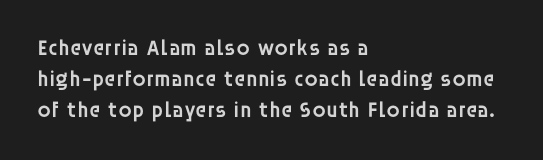
This is moderately heavy type, rendered in semibold. No extra tracking has been applied to these lines. Alignment: flush left. Leading matches the norm, producing a regular column.
